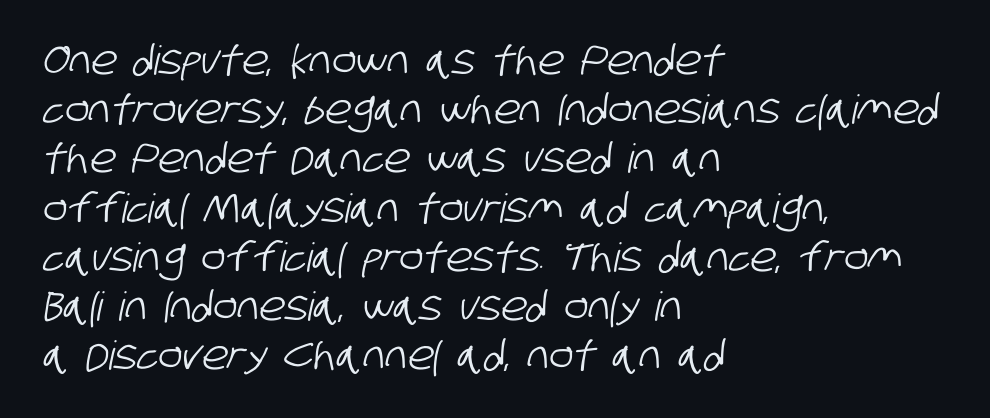
Layout note: lines flush left. Proportional: the letters do not fall into vertical columns. The strip under each line holds only bare page. The gaps between neighbouring characters are ordinary and unremarkable. The designer went with a sans here, leaving each stem footless.
